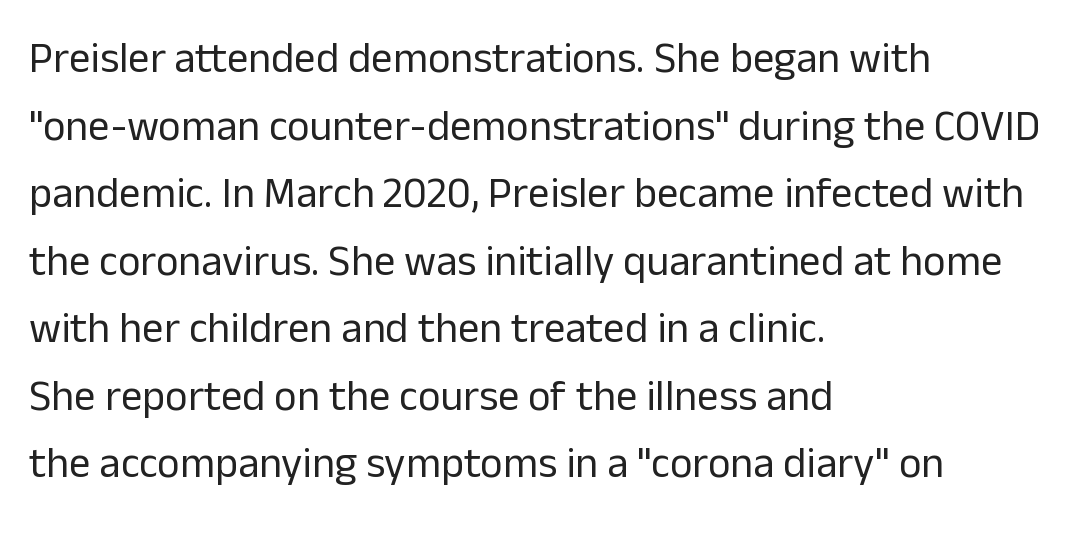
Caption: multi-line text, flush left, ragged right. A typesetter would call this proportional, since set widths differ per character. The space beneath each line is pristine and unruled. The lettering holds an erect, upright posture throughout. Caption: standard tracking, unaltered. The weight would be labelled regular, book, light, or lighter still.
